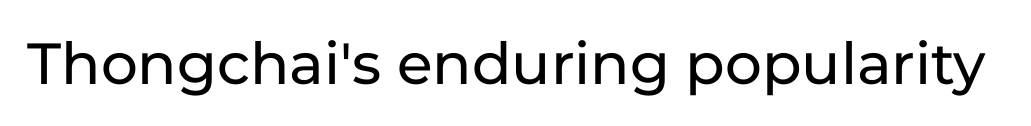
The image shows 58 px sans-serif type, upright; set normal letter spacing, not underlined; low stroke contrast and a medium x-height.
